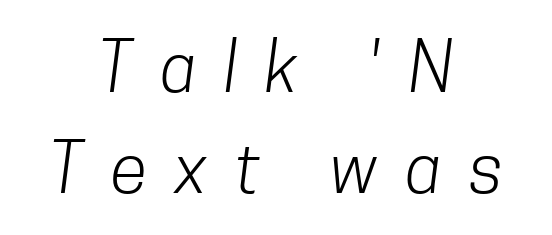
The image shows 68 px light, condensed sans-serif type; set centered, normal line spacing (1.49x), unusually wide letter spacing (+0.41 em), not underlined; low stroke contrast and a medium x-height.
